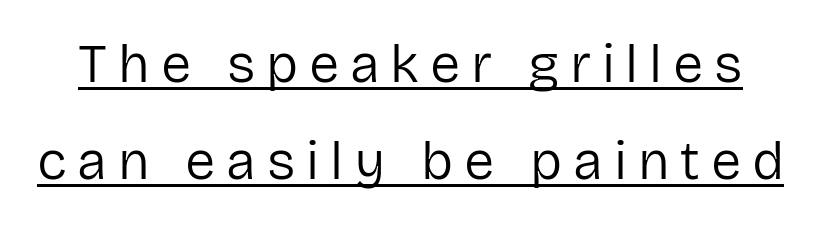
{"serif": "no", "italic": "no", "bold": "no", "weight": "regular", "width": "normal", "stroke_contrast": "low", "x_height": "medium", "monospaced": "no", "underline": "yes", "line_spacing_ratio": 1.79, "letter_spacing": "wide", "letter_spacing_em": 0.2, "glyph_px": 54}
